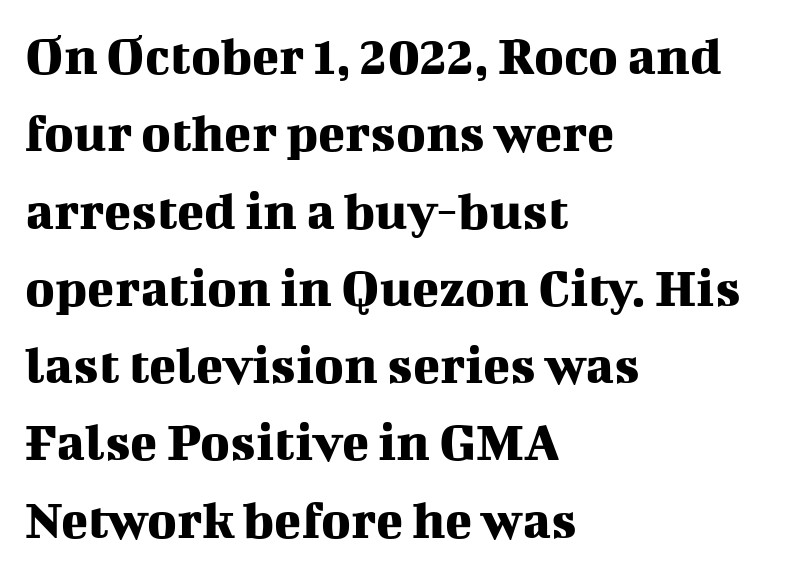
Q: Is the text italic (slanted)? A: No, it is upright.
Q: Is the typeface a serif or a sans-serif typeface? A: Serif.
Q: Is the text underlined? A: No.
Q: How is the paragraph aligned? A: Left-aligned.
Q: Is the spacing between letters normal or unusually wide? A: Normal.
Q: Is the spacing between lines tight, normal or loose? A: Normal.
Q: Width (condensed, normal, or wide)? A: Normal.
Q: Stroke contrast? A: Medium.
Q: x-height? A: Medium.
Q: Monospaced? A: No.
